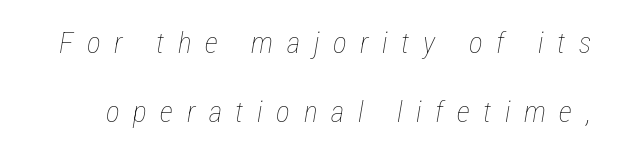
In terms of letterspacing, this is a distinctly airy, spread setting. Underline: absent. Widely set lines give the paragraph a tall, airy silhouette. The cut favours lightness, reaching ordinary text weight at its darkest. Think of a printed novel: that variable character pitch is what you see here.
